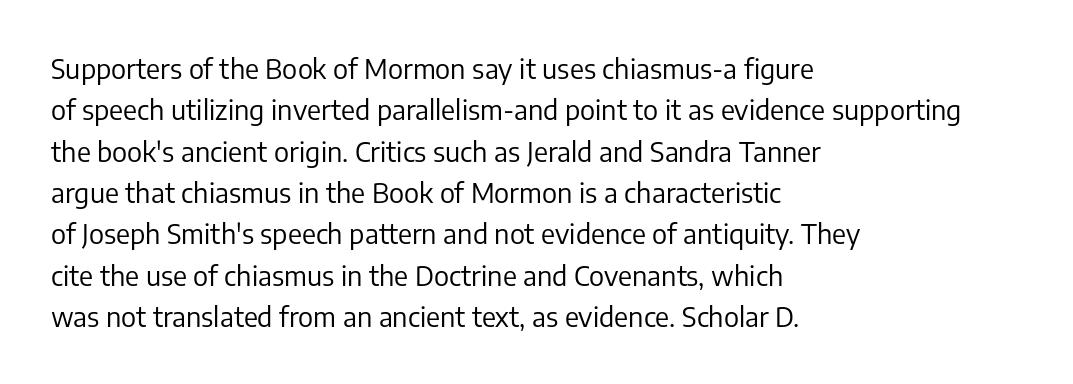
In terms of leading, this rendering sits right in the middle. The lettering stays uniformly vertical, giving the passage a roman look. Decoration check: the copy has no underline. The passage shown is not bold in any degree. How are the letters spaced? Ordinarily, with no added tracking.
